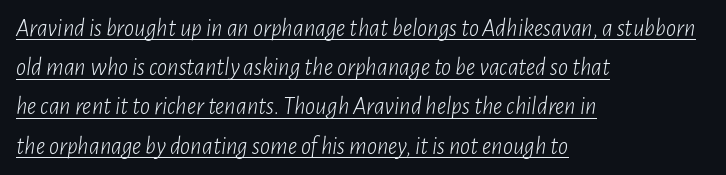
Q: Is the text bold? A: No.
Q: Is the text italic (slanted)? A: Yes, it leans right by about 7 degrees.
Q: Is the text underlined? A: Yes.
Q: How is the paragraph aligned? A: Left-aligned.
Q: Is the spacing between letters normal or unusually wide? A: Normal.
Q: Is the spacing between lines tight, normal or loose? A: Normal.
